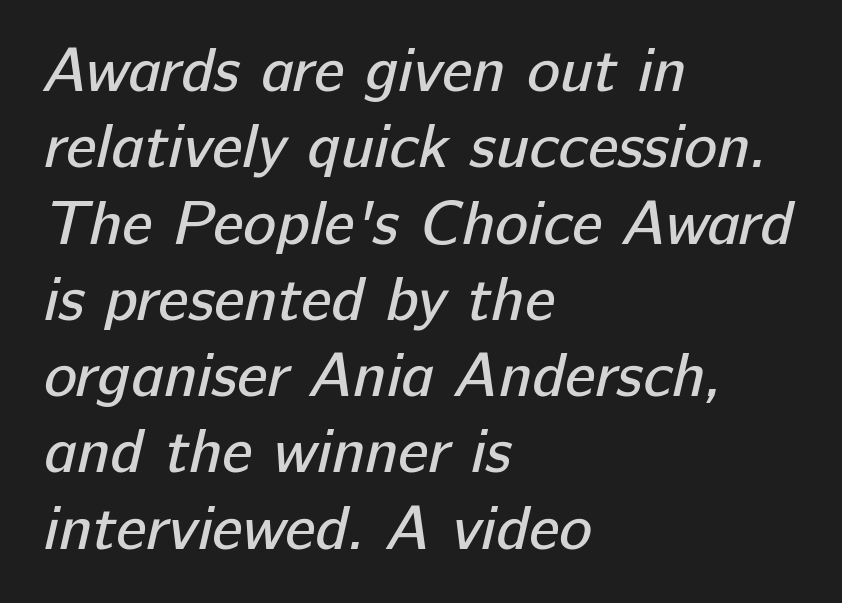
{"serif": "no", "bold": "no", "weight": "regular", "width": "normal", "stroke_contrast": "low", "x_height": "medium", "monospaced": "no", "underline": "no", "align": "left", "line_spacing_ratio": 1.23, "letter_spacing": "normal", "letter_spacing_em": 0.0, "glyph_px": 62}
